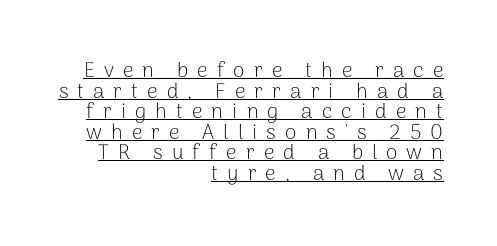
Q: Is the text bold? A: No.
Q: Is the text italic (slanted)? A: No, it is upright.
Q: Is the text underlined? A: Yes.
Q: How is the paragraph aligned? A: Right-aligned.
Q: Is the spacing between letters normal or unusually wide? A: Unusually wide.
Q: Is the spacing between lines tight, normal or loose? A: Tight.
